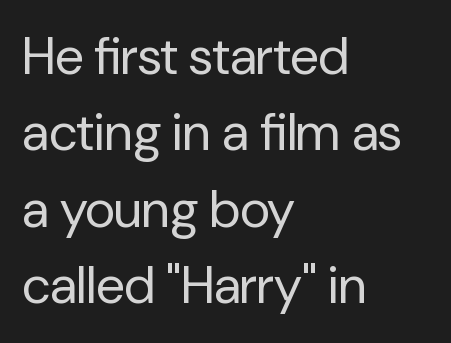
The image shows 52 px regular-weight sans-serif type, upright; set left-aligned, normal line spacing (1.47x), normal letter spacing, not underlined; low stroke contrast and a medium x-height.
